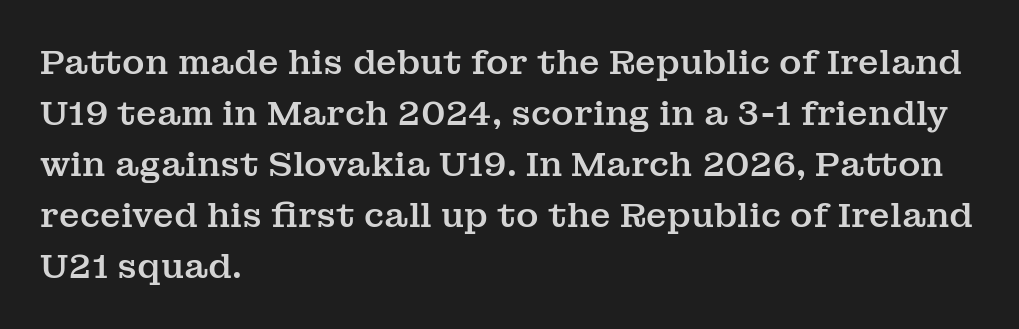
Clear beneath every line of the passage. The lettering holds an erect, upright posture throughout. You could not count columns in this text — the font is proportionally spaced. The leading is moderate, giving the passage an even texture. The rendering keeps characters at their native spacing.
